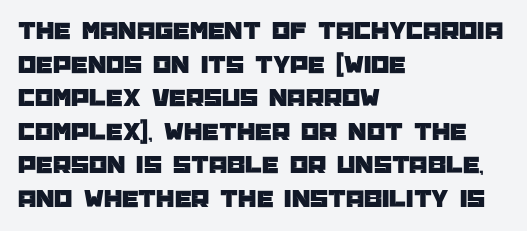
The zone under the glyphs is completely vacant. Line starts are locked; line ends wander. Look at the tracking — it's just the regular setting, nothing added. Horizontal bands of white between lines are of average thickness.
